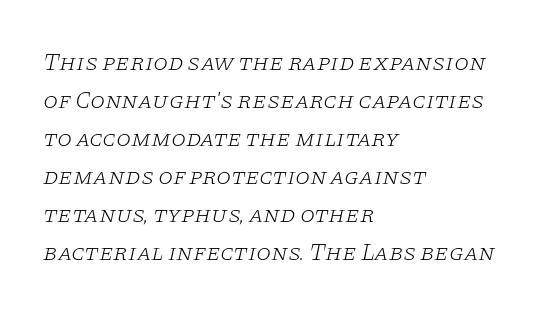
{"italic": "yes", "lean": "right", "slant_degrees": 11, "bold": "no", "underline": "no", "align": "left", "line_spacing": "normal", "line_spacing_ratio": 1.58, "letter_spacing": "normal", "letter_spacing_em": 0.0, "glyph_px": 24}
